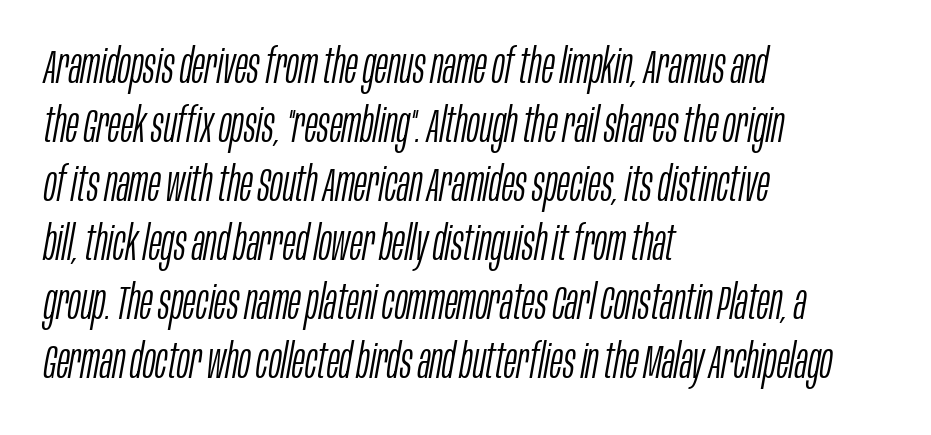
{"italic": "yes", "lean": "right", "slant_degrees": 10, "bold": "no", "weight": "light", "width": "condensed", "stroke_contrast": "low", "x_height": "large", "monospaced": "no", "underline": "no", "align": "left", "line_spacing_ratio": 1.23, "letter_spacing": "normal", "letter_spacing_em": 0.0, "glyph_px": 48}
